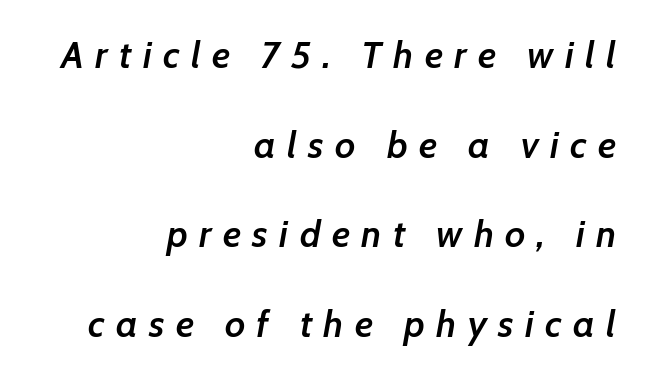
The image shows 38 px semibold type, italic (leaning right); set right-aligned, loose line spacing (2.36x), unusually wide letter spacing (+0.3 em), not underlined; low stroke contrast and a medium x-height.
